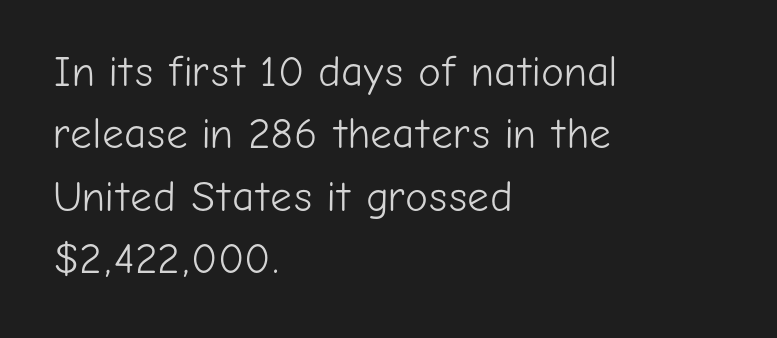
Q: Is the text bold? A: No.
Q: Is the text italic (slanted)? A: No, it is upright.
Q: Is the typeface a serif or a sans-serif typeface? A: Sans-serif.
Q: Is the text underlined? A: No.
Q: How is the paragraph aligned? A: Left-aligned.
Q: Is the spacing between letters normal or unusually wide? A: Normal.
Q: Is the spacing between lines tight, normal or loose? A: Normal.
Q: Width (condensed, normal, or wide)? A: Normal.
Q: Stroke contrast? A: Low.
Q: x-height? A: Medium.
Q: Monospaced? A: No.
